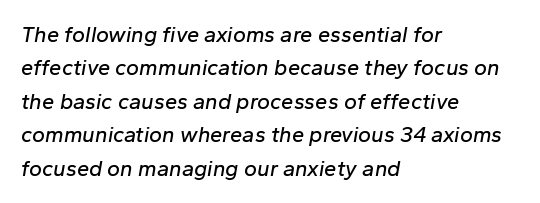
{"italic": "yes", "lean": "right", "slant_degrees": 10, "underline": "no", "align": "left", "line_spacing": "normal", "line_spacing_ratio": 1.52, "letter_spacing": "normal", "letter_spacing_em": 0.0, "glyph_px": 22}
